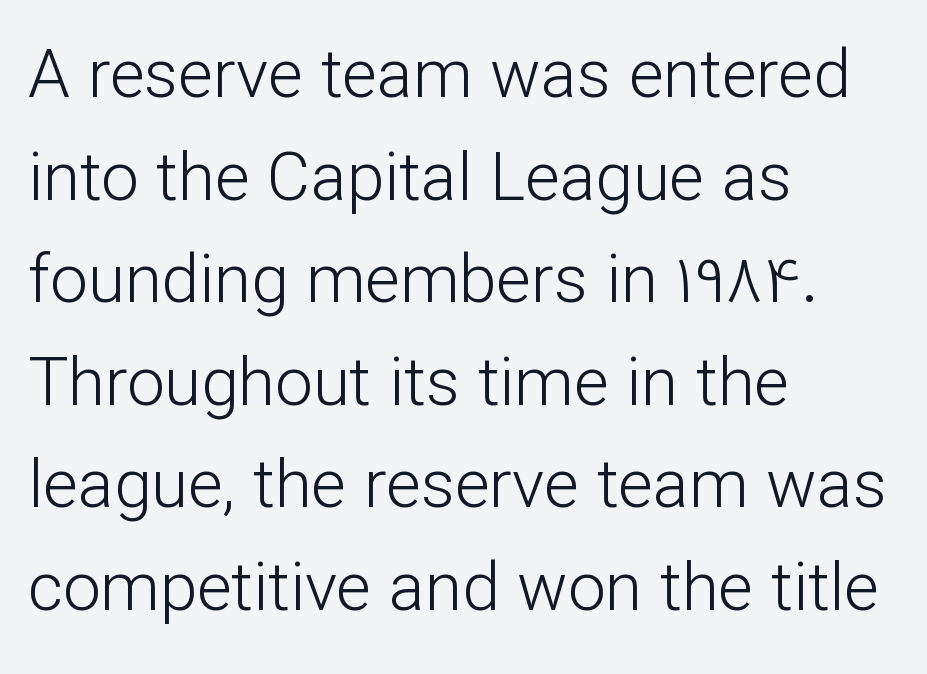
The image shows 67 px light sans-serif type, upright; set left-aligned, normal line spacing (1.53x), normal letter spacing, not underlined; low stroke contrast and a medium x-height.
